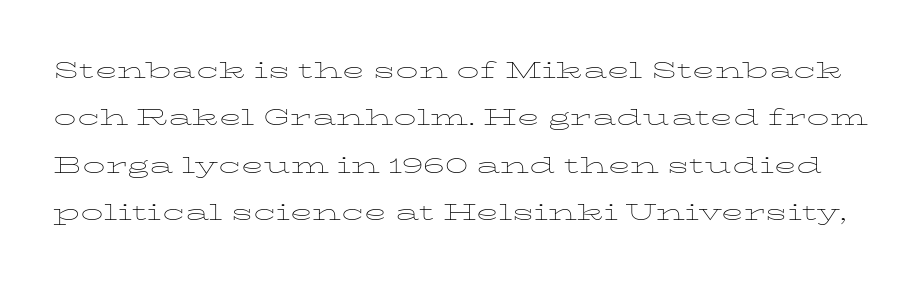
No word sits above an underline. The strokes are not fattened; the text isn't bold. The rendering keeps characters at their native spacing. This block has exactly the height ordinary leading produces. Each letter keeps its own natural width here, so spacing adapts to shape. These lines were composed using upright roman letters.
